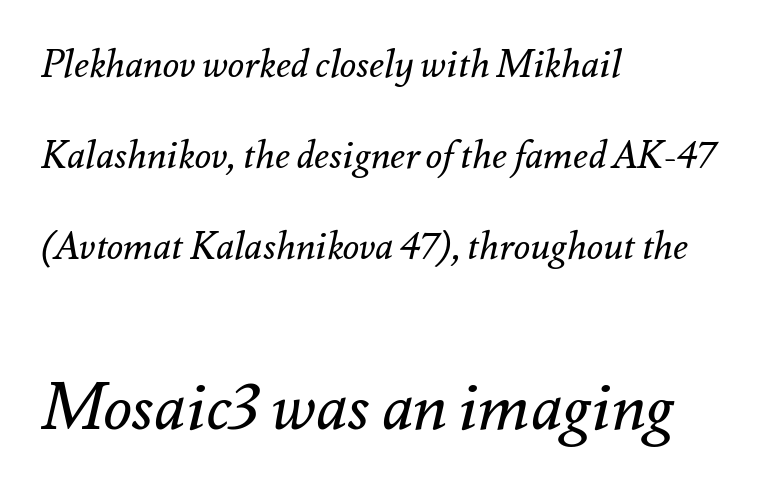
Would a proofreader flag this as italicized? Yes. Every row of glyphs begins at an identical x-position on the left. Reading top to bottom, the characters get bigger at the block break. The letters advance in unequal steps, a hallmark of proportional type. Bare-footed words on every line.
